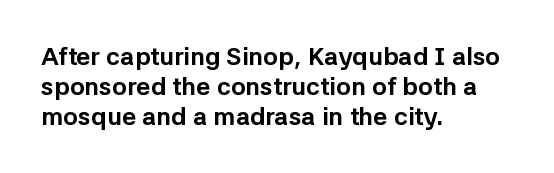
The image shows 25 px bold type, upright; set left-aligned, line spacing 1.2x, normal letter spacing, not underlined.
